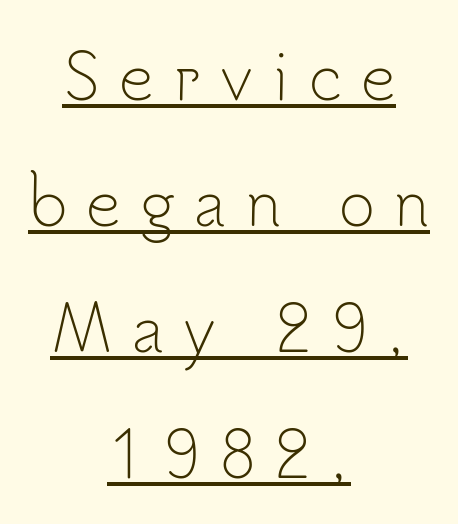
{"serif": "no", "italic": "no", "bold": "no", "weight": "light", "width": "normal", "stroke_contrast": "low", "x_height": "small", "monospaced": "no", "underline": "yes", "align": "center", "line_spacing": "loose", "line_spacing_ratio": 2.03, "letter_spacing": "wide", "letter_spacing_em": 0.3, "glyph_px": 62}
